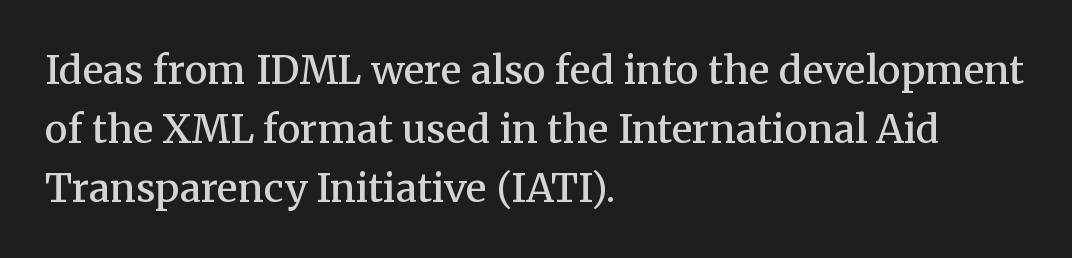
Q: Is the text bold? A: Semi-bold.
Q: Is the text italic (slanted)? A: No, it is upright.
Q: Is the typeface a serif or a sans-serif typeface? A: Serif.
Q: Is the text underlined? A: No.
Q: How is the paragraph aligned? A: Left-aligned.
Q: Is the spacing between letters normal or unusually wide? A: Normal.
Q: Is the spacing between lines tight, normal or loose? A: Normal.
Q: Width (condensed, normal, or wide)? A: Normal.
Q: Stroke contrast? A: Medium.
Q: x-height? A: Medium.
Q: Monospaced? A: No.
